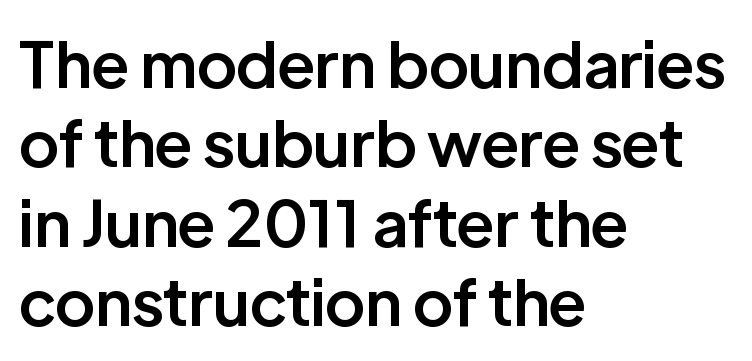
{"serif": "no", "italic": "no", "bold": "semi", "weight": "semibold", "width": "normal", "stroke_contrast": "low", "x_height": "medium", "monospaced": "no", "underline": "no", "align": "left", "line_spacing_ratio": 1.24, "letter_spacing": "normal", "letter_spacing_em": 0.0, "glyph_px": 64}
